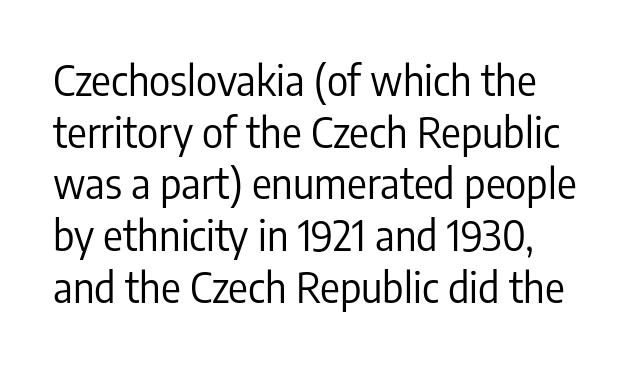
Q: Is the text bold? A: No.
Q: Is the text italic (slanted)? A: No, it is upright.
Q: Is the typeface a serif or a sans-serif typeface? A: Sans-serif.
Q: Is the text underlined? A: No.
Q: Is the spacing between letters normal or unusually wide? A: Normal.
Q: Is the spacing between lines tight, normal or loose? A: Normal.
Q: Width (condensed, normal, or wide)? A: Condensed.
Q: Stroke contrast? A: Low.
Q: x-height? A: Medium.
Q: Monospaced? A: No.
